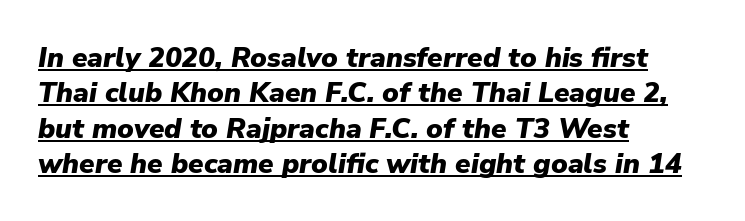
The image shows 28 px heavy type, italic (leaning right); set left-aligned, normal line spacing (1.26x), normal letter spacing, underlined; low stroke contrast and a medium x-height.
